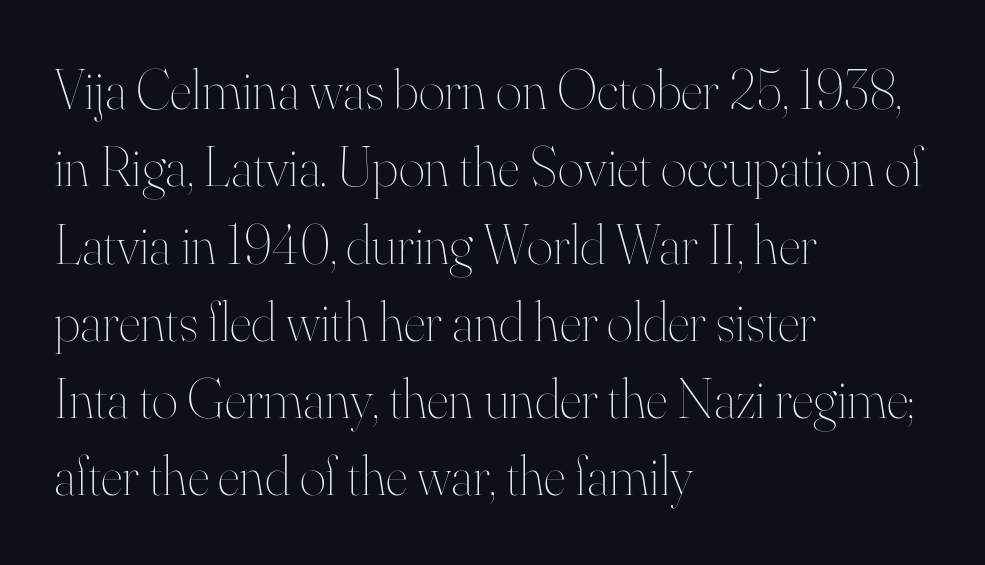
Q: Is the text bold? A: No.
Q: Is the text italic (slanted)? A: No, it is upright.
Q: Is the text underlined? A: No.
Q: How is the paragraph aligned? A: Left-aligned.
Q: Is the spacing between letters normal or unusually wide? A: Normal.
Q: Is the spacing between lines tight, normal or loose? A: Normal.
Q: Width (condensed, normal, or wide)? A: Normal.
Q: Stroke contrast? A: High.
Q: x-height? A: Small.
Q: Monospaced? A: No.
